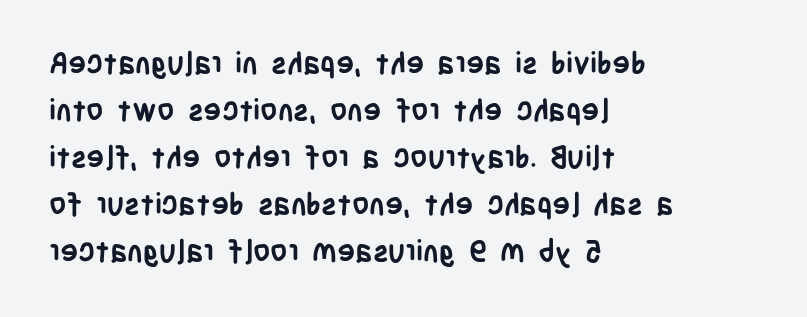
The image shows 30 px semibold, condensed sans-serif type, upright; set left-aligned, normal line spacing (1.57x), normal letter spacing, not underlined; low stroke contrast and a large x-height.
